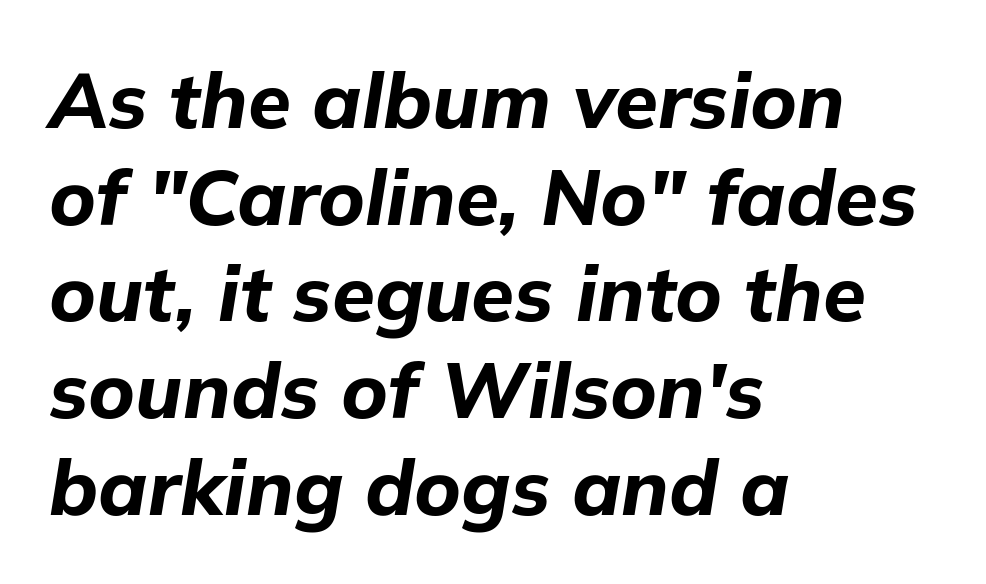
The image shows 78 px bold type, italic (leaning right); set left-aligned, line spacing 1.24x, normal letter spacing, not underlined; low stroke contrast and a medium x-height.
